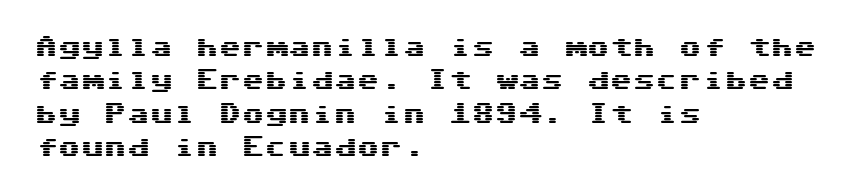
The image shows 23 px text type, upright; set left-aligned, normal line spacing (1.45x), normal letter spacing, not underlined.
